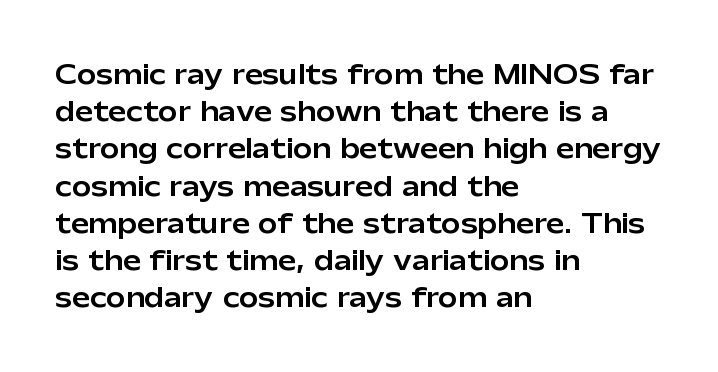
The passage is arranged the way most books set body copy — flush left. No extra tracking has been applied to these lines. You can tell it's not italic because the verticals are truly vertical. The leading is moderate, giving the passage an even texture. The specimen omits any rule beneath the text block's lines.
